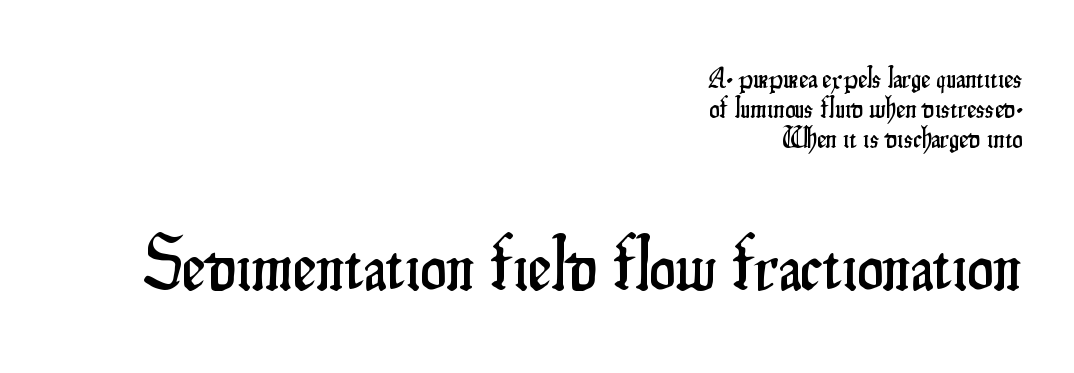
{"serif": "no", "italic": "no", "width": "condensed", "stroke_contrast": "low", "x_height": "small", "monospaced": "no", "underline": "no", "align": "right", "line_spacing": "tight", "line_spacing_ratio": 1.03, "letter_spacing": "normal", "letter_spacing_em": 0.0, "larger_block": "second", "size_ratio": 2.52, "glyph_px": 73}
